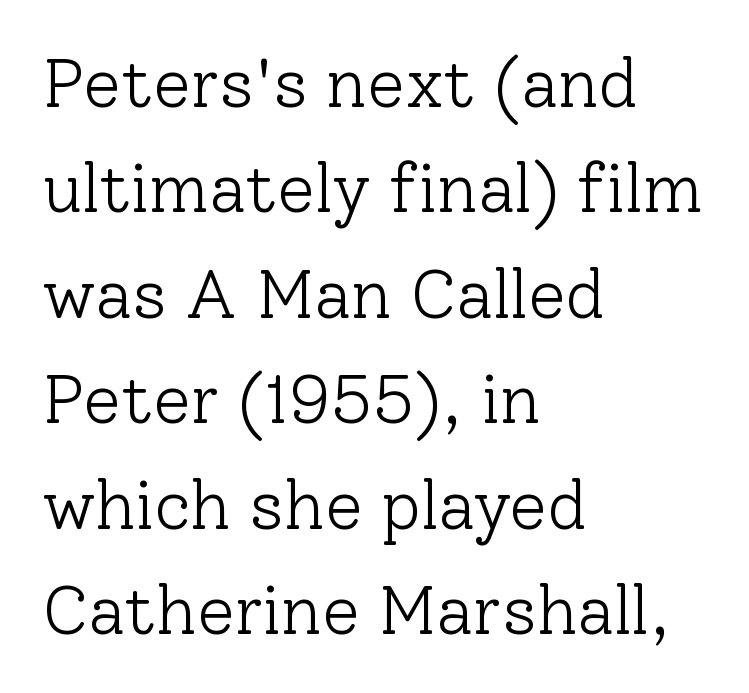
Q: Is the text bold? A: No.
Q: Is the text italic (slanted)? A: No, it is upright.
Q: Is the typeface a serif or a sans-serif typeface? A: Serif.
Q: Is the text underlined? A: No.
Q: How is the paragraph aligned? A: Left-aligned.
Q: Is the spacing between letters normal or unusually wide? A: Normal.
Q: Is the spacing between lines tight, normal or loose? A: Normal.
Q: Width (condensed, normal, or wide)? A: Normal.
Q: Stroke contrast? A: Low.
Q: x-height? A: Medium.
Q: Monospaced? A: No.
